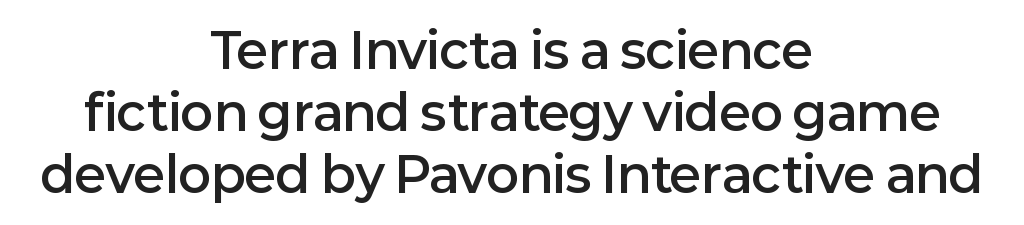
Q: Is the text bold? A: Semi-bold.
Q: Is the text italic (slanted)? A: No, it is upright.
Q: Is the typeface a serif or a sans-serif typeface? A: Sans-serif.
Q: Is the text underlined? A: No.
Q: How is the paragraph aligned? A: Centered.
Q: Is the spacing between letters normal or unusually wide? A: Normal.
Q: Is the spacing between lines tight, normal or loose? A: Normal.
Q: Width (condensed, normal, or wide)? A: Normal.
Q: Stroke contrast? A: Low.
Q: x-height? A: Medium.
Q: Monospaced? A: No.
